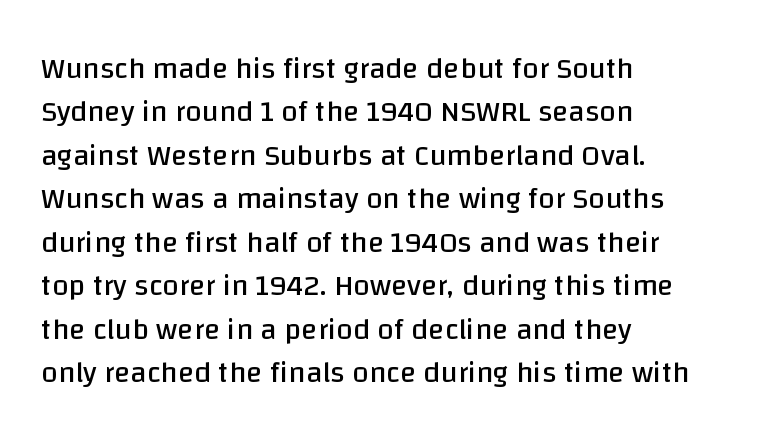
Q: Is the text bold? A: No.
Q: Is the text italic (slanted)? A: No, it is upright.
Q: Is the typeface a serif or a sans-serif typeface? A: Sans-serif.
Q: Is the text underlined? A: No.
Q: How is the paragraph aligned? A: Left-aligned.
Q: Is the spacing between letters normal or unusually wide? A: Normal.
Q: Is the spacing between lines tight, normal or loose? A: Normal.
Q: Width (condensed, normal, or wide)? A: Normal.
Q: Stroke contrast? A: Low.
Q: x-height? A: Large.
Q: Monospaced? A: No.
